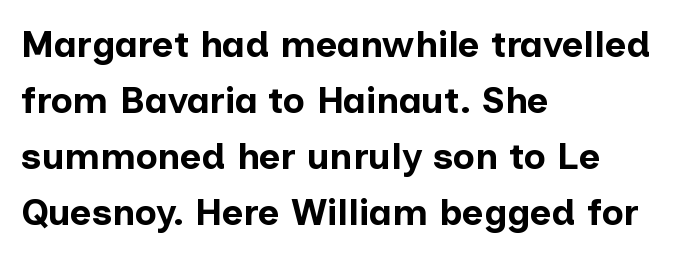
The image shows 37 px bold sans-serif type, upright; set left-aligned, normal line spacing (1.51x), normal letter spacing, not underlined; low stroke contrast and a medium x-height.
